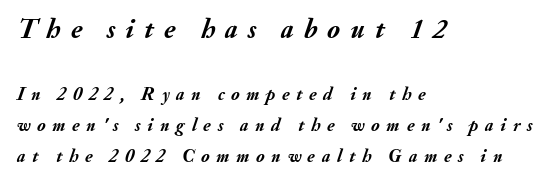
The image shows 27 px bold type, italic (leaning right); set left-aligned, line spacing 1.74x, unusually wide letter spacing (+0.37 em), not underlined; the first (top) block is 1.5x larger.
